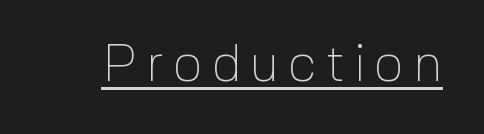
The letterforms sit at book weight or below. Tall strokes in this sample are plumb rather than angled. This sample has the flowing, uneven cadence of proportional lettering. Classification — sans serif. This rendering features underlined lettering.
